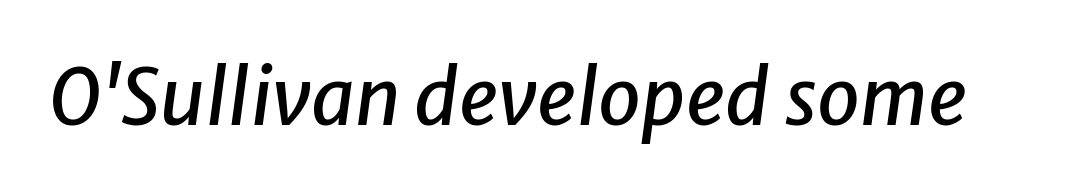
Q: Is the text italic (slanted)? A: Yes, it leans right by about 8 degrees.
Q: Is the text underlined? A: No.
Q: Is the spacing between letters normal or unusually wide? A: Normal.
Q: Width (condensed, normal, or wide)? A: Normal.
Q: Stroke contrast? A: Low.
Q: x-height? A: Medium.
Q: Monospaced? A: No.
